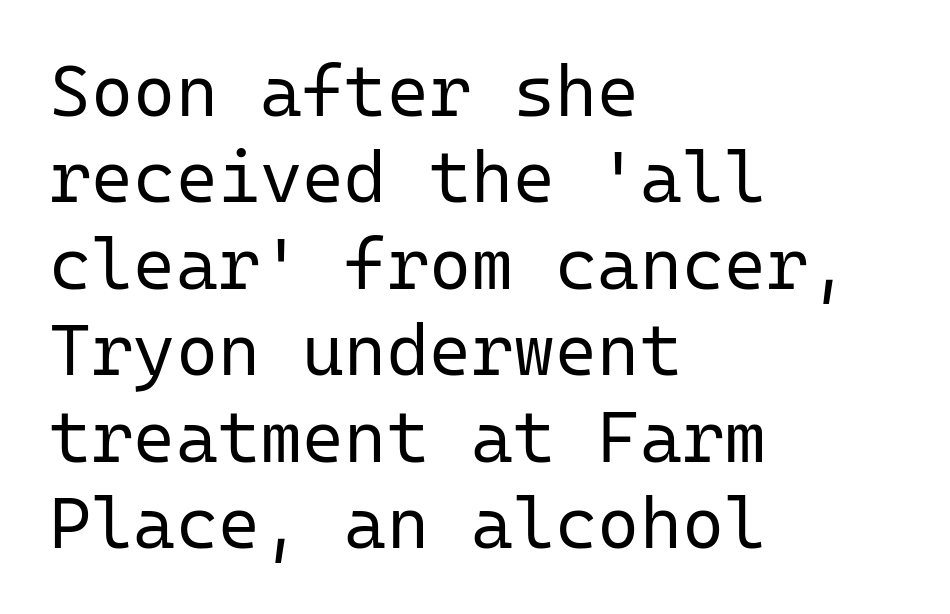
Q: Is the text bold? A: No.
Q: Is the text italic (slanted)? A: No, it is upright.
Q: Is the typeface a serif or a sans-serif typeface? A: Sans-serif.
Q: Is the text underlined? A: No.
Q: How is the paragraph aligned? A: Left-aligned.
Q: Is the spacing between letters normal or unusually wide? A: Normal.
Q: Width (condensed, normal, or wide)? A: Normal.
Q: Stroke contrast? A: Low.
Q: x-height? A: Medium.
Q: Monospaced? A: Yes.
